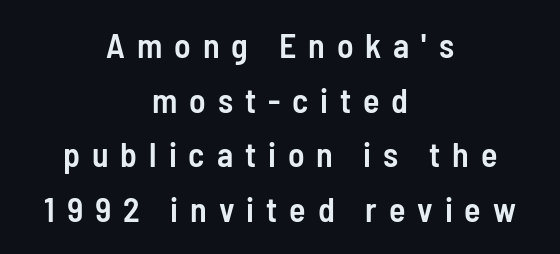
The passage shown is not underscored anywhere. The type sits square on the baseline with zero lean. The typesetter chose a symmetrical, centered arrangement here. Substantial extra tracking has been applied to these lines. The rows are spaced the way most documents space them. The rendering uses a semibold face; strokes are thickened but not to full bold.
